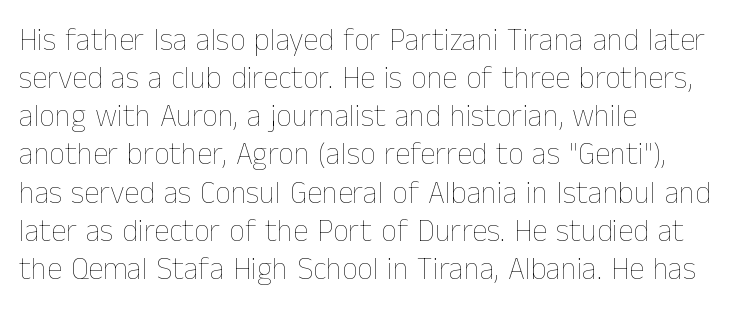
The image shows 31 px thin type, upright; set left-aligned, line spacing 1.23x, normal letter spacing, not underlined; low stroke contrast and a medium x-height.
